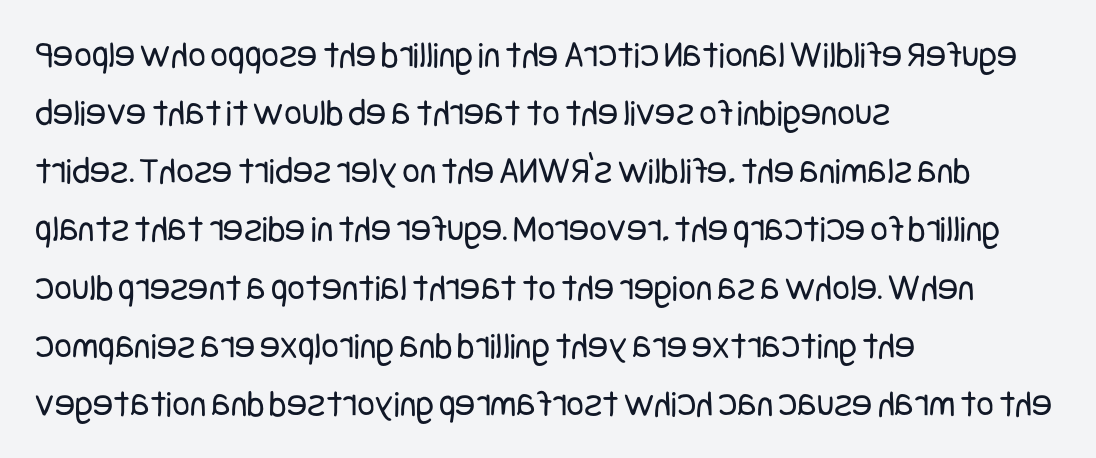
{"serif": "no", "italic": "no", "bold": "no", "weight": "regular", "width": "condensed", "stroke_contrast": "low", "x_height": "large", "underline": "no", "align": "left", "line_spacing": "normal", "line_spacing_ratio": 1.53, "letter_spacing": "normal", "letter_spacing_em": 0.0, "glyph_px": 38}
